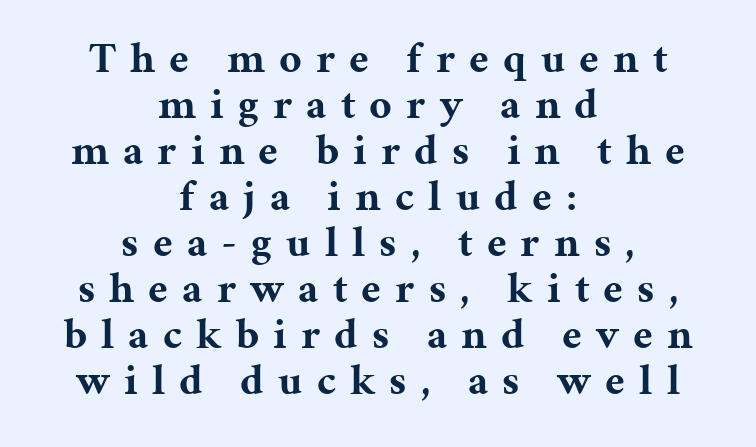
Q: Is the text bold? A: Yes.
Q: Is the text italic (slanted)? A: No, it is upright.
Q: Is the typeface a serif or a sans-serif typeface? A: Serif.
Q: Is the text underlined? A: No.
Q: How is the paragraph aligned? A: Centered.
Q: Is the spacing between letters normal or unusually wide? A: Unusually wide.
Q: Is the spacing between lines tight, normal or loose? A: Tight.
Q: Width (condensed, normal, or wide)? A: Normal.
Q: Stroke contrast? A: Medium.
Q: x-height? A: Medium.
Q: Monospaced? A: No.
